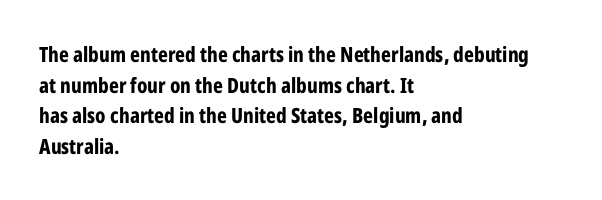
{"italic": "no", "bold": "yes", "underline": "no", "align": "left", "line_spacing": "normal", "line_spacing_ratio": 1.46, "letter_spacing": "normal", "letter_spacing_em": 0.0, "glyph_px": 21}
